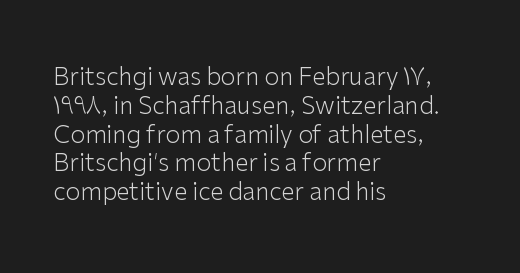
{"italic": "no", "bold": "no", "underline": "no", "align": "left", "line_spacing_ratio": 1.2, "letter_spacing": "normal", "letter_spacing_em": 0.0, "glyph_px": 24}
